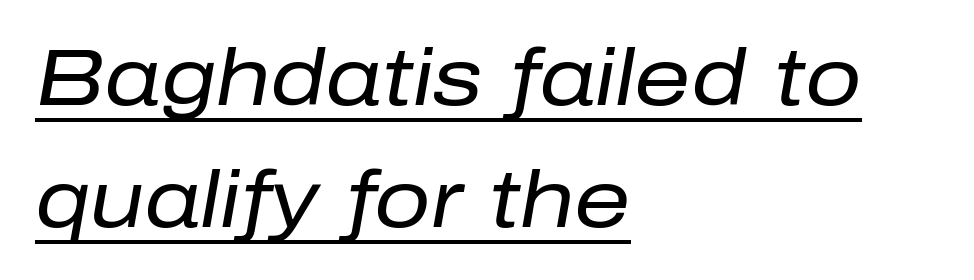
The image shows 79 px regular-weight type, italic (leaning right); set left-aligned, normal line spacing (1.55x), normal letter spacing, underlined; low stroke contrast and a medium x-height.
